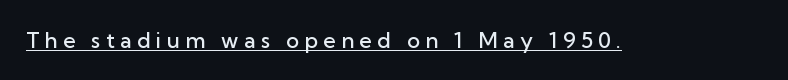
The image shows 22 px text type, upright; set unusually wide letter spacing (+0.24 em), underlined.
